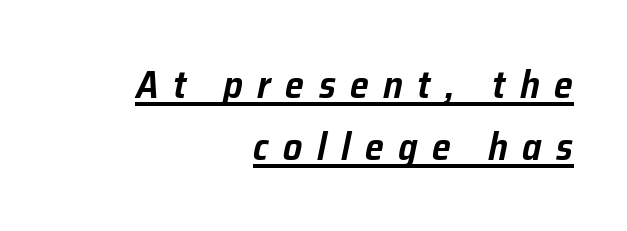
Beneath each row of characters lies a ruled line. Honestly, the row spacing looks completely unremarkable. There's an unmistakable incline to the writing here. Varying glyph widths throughout — classic text-font behaviour.
